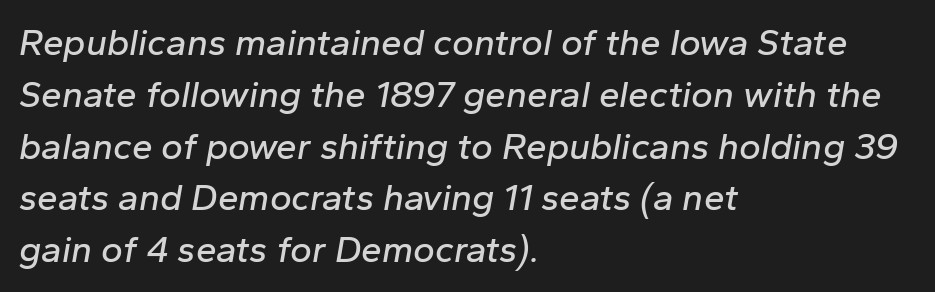
{"italic": "yes", "lean": "right", "slant_degrees": 10, "width": "normal", "stroke_contrast": "low", "x_height": "medium", "monospaced": "no", "underline": "no", "align": "left", "line_spacing": "normal", "line_spacing_ratio": 1.4, "letter_spacing": "normal", "letter_spacing_em": 0.0, "glyph_px": 37}
